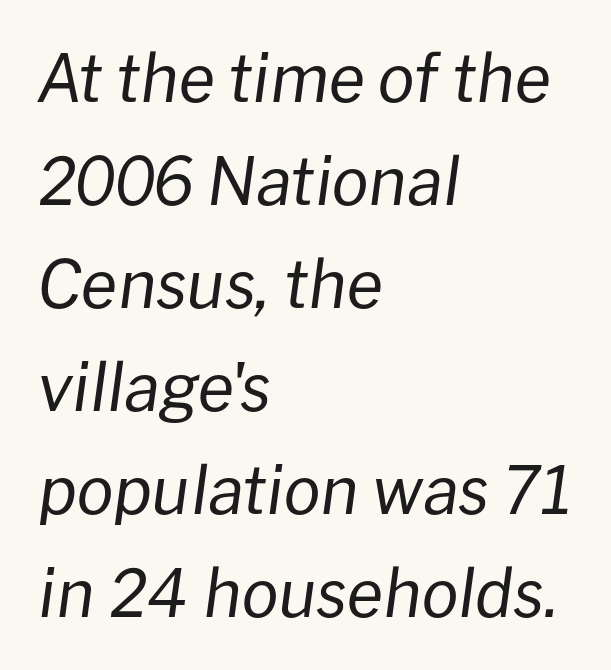
Q: Is the text bold? A: No.
Q: Is the text italic (slanted)? A: Yes, it leans right by about 8 degrees.
Q: Is the text underlined? A: No.
Q: How is the paragraph aligned? A: Left-aligned.
Q: Is the spacing between letters normal or unusually wide? A: Normal.
Q: Is the spacing between lines tight, normal or loose? A: Normal.
Q: Width (condensed, normal, or wide)? A: Normal.
Q: Stroke contrast? A: Low.
Q: x-height? A: Medium.
Q: Monospaced? A: No.
